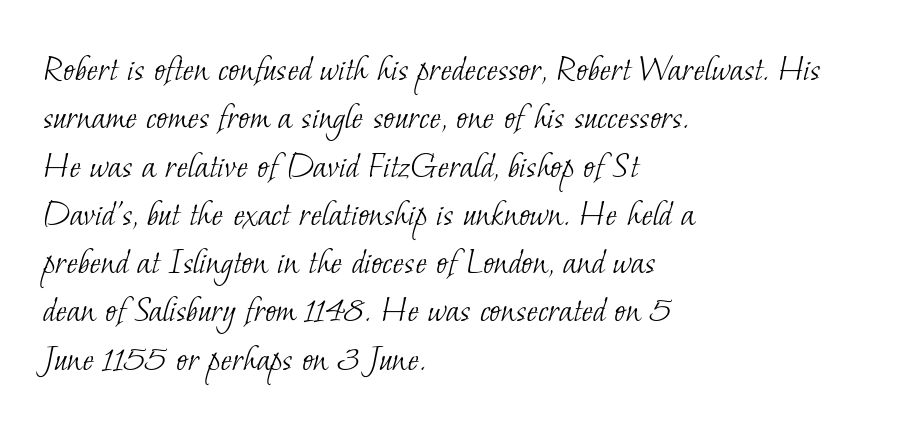
Q: Is the text bold? A: No.
Q: Is the typeface a serif or a sans-serif typeface? A: Serif.
Q: Is the text underlined? A: No.
Q: How is the paragraph aligned? A: Left-aligned.
Q: Is the spacing between letters normal or unusually wide? A: Normal.
Q: Is the spacing between lines tight, normal or loose? A: Normal.
Q: Width (condensed, normal, or wide)? A: Normal.
Q: Stroke contrast? A: Low.
Q: x-height? A: Small.
Q: Monospaced? A: No.
